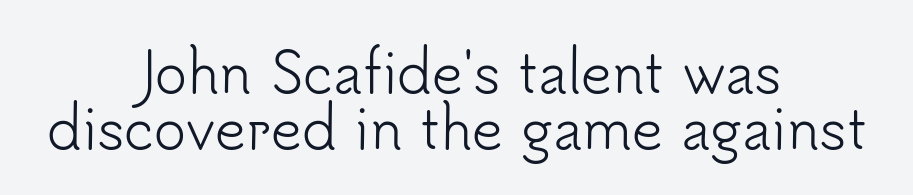
Q: Is the text bold? A: No.
Q: Is the text italic (slanted)? A: No, it is upright.
Q: Is the typeface a serif or a sans-serif typeface? A: Sans-serif.
Q: Is the text underlined? A: No.
Q: How is the paragraph aligned? A: Centered.
Q: Is the spacing between letters normal or unusually wide? A: Normal.
Q: Is the spacing between lines tight, normal or loose? A: Tight.
Q: Width (condensed, normal, or wide)? A: Normal.
Q: Stroke contrast? A: Low.
Q: x-height? A: Small.
Q: Monospaced? A: No.
